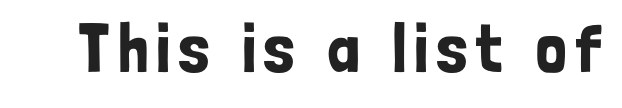
Q: Is the text italic (slanted)? A: No, it is upright.
Q: Is the typeface a serif or a sans-serif typeface? A: Sans-serif.
Q: Is the text underlined? A: No.
Q: Width (condensed, normal, or wide)? A: Condensed.
Q: Stroke contrast? A: Low.
Q: x-height? A: Medium.
Q: Monospaced? A: No.
